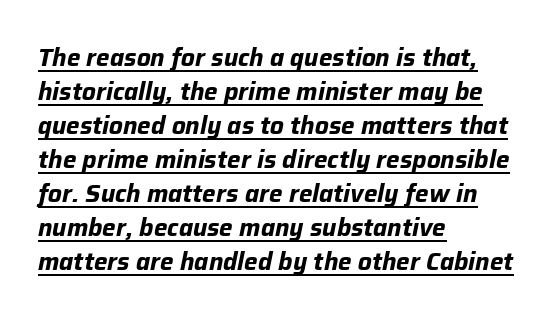
Q: Is the text bold? A: Yes.
Q: Is the text italic (slanted)? A: Yes, it leans right by about 12 degrees.
Q: Is the text underlined? A: Yes.
Q: How is the paragraph aligned? A: Left-aligned.
Q: Is the spacing between letters normal or unusually wide? A: Normal.
Q: Is the spacing between lines tight, normal or loose? A: Normal.
